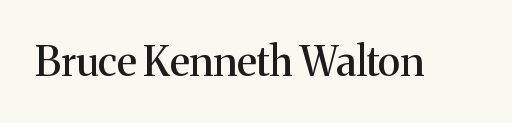
{"serif": "yes", "italic": "no", "width": "normal", "stroke_contrast": "medium", "x_height": "medium", "monospaced": "no", "underline": "no", "letter_spacing": "normal", "letter_spacing_em": 0.0, "glyph_px": 41}
